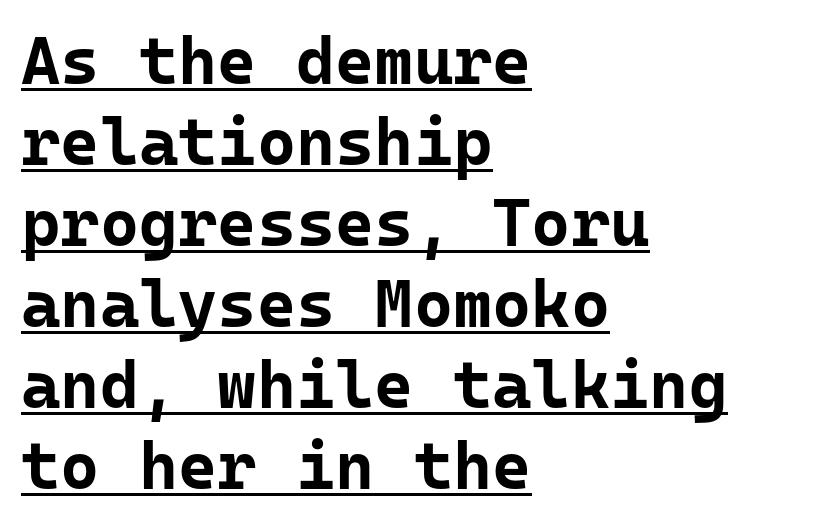
The image shows 67 px bold sans-serif type, upright, monospaced; set left-aligned, line spacing 1.21x, normal letter spacing, underlined; low stroke contrast and a medium x-height.
